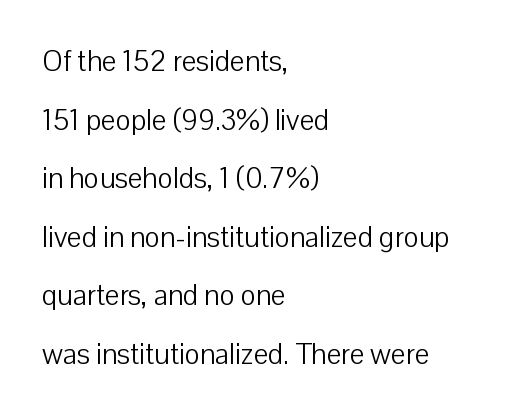
The image shows 29 px light sans-serif type, upright; set left-aligned, loose line spacing (2.02x), normal letter spacing, not underlined; low stroke contrast and a medium x-height.
